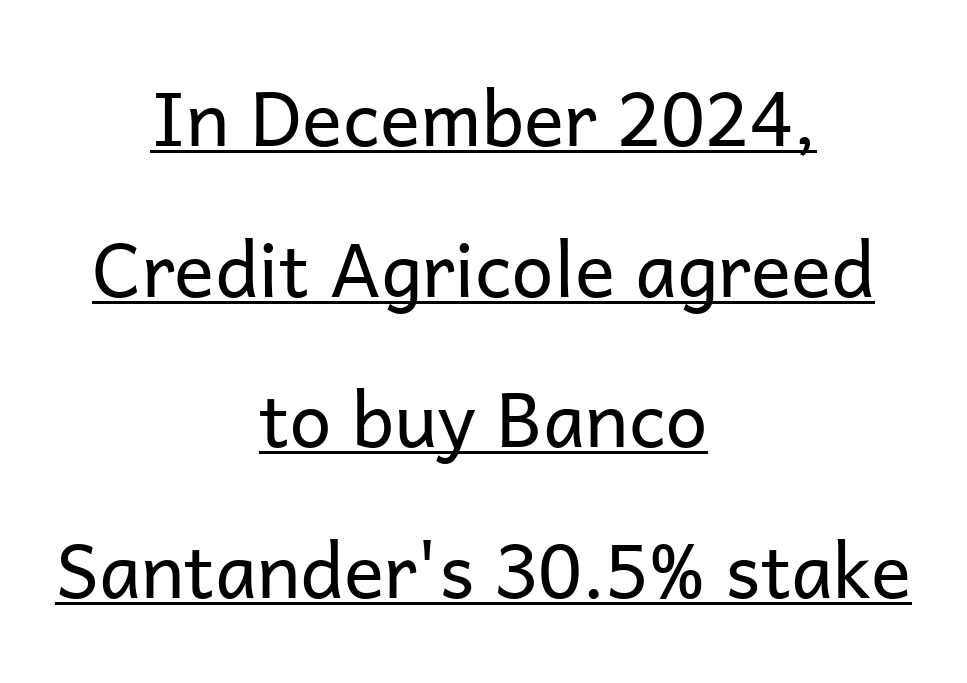
Q: Is the text bold? A: No.
Q: Is the text italic (slanted)? A: No, it is upright.
Q: Is the typeface a serif or a sans-serif typeface? A: Sans-serif.
Q: Is the text underlined? A: Yes.
Q: How is the paragraph aligned? A: Centered.
Q: Is the spacing between letters normal or unusually wide? A: Normal.
Q: Is the spacing between lines tight, normal or loose? A: Loose.
Q: Width (condensed, normal, or wide)? A: Normal.
Q: Stroke contrast? A: Low.
Q: x-height? A: Medium.
Q: Monospaced? A: No.
